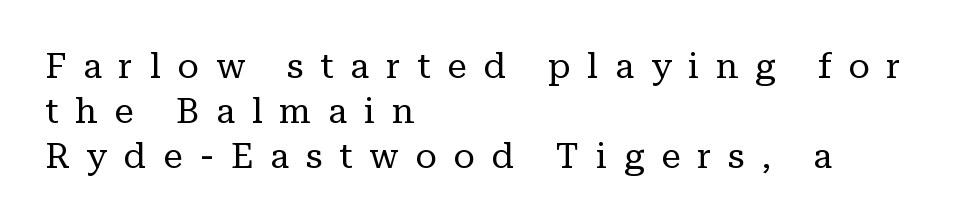
The image shows 35 px regular-weight serif type, upright; set left-aligned, normal line spacing (1.28x), unusually wide letter spacing (+0.48 em), not underlined; low stroke contrast and a medium x-height.
